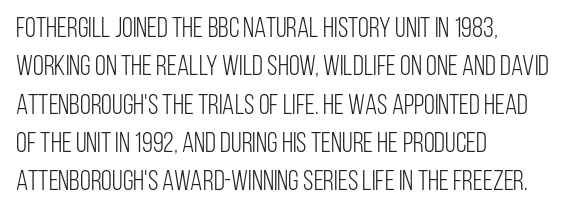
{"serif": "no", "italic": "no", "bold": "no", "weight": "light", "width": "condensed", "stroke_contrast": "low", "x_height": "large", "monospaced": "no", "underline": "no", "align": "left", "line_spacing": "normal", "line_spacing_ratio": 1.37, "letter_spacing": "normal", "letter_spacing_em": 0.0, "glyph_px": 28}
